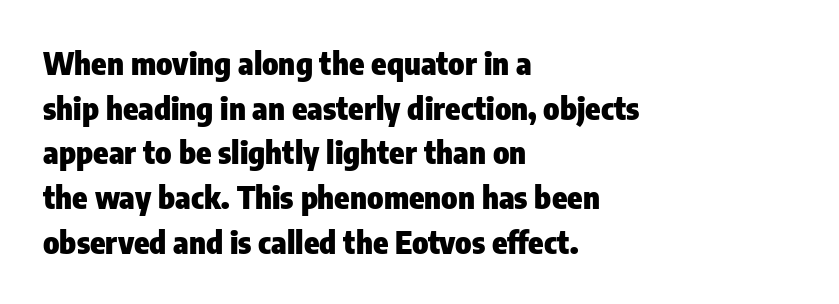
The image shows 31 px heavy, condensed sans-serif type, upright; set left-aligned, normal line spacing (1.44x), normal letter spacing, not underlined; low stroke contrast and a medium x-height.
